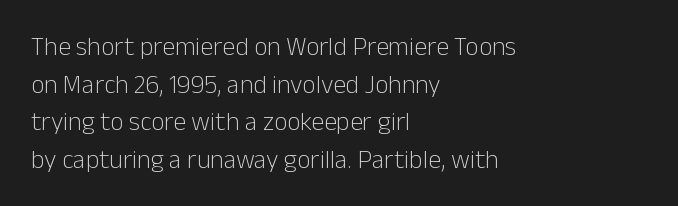
This sample is left-justified, so line endings fall wherever the words run out. Short note: letters normally spaced. These lines were composed using upright roman letters. Nothing heavy about these letters — not bold at all. The glyphs are unaccompanied by any horizontal stroke below them. Quick note: interline space is typical.
